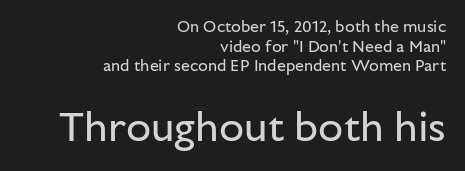
These lines are composed in type without serifs. Lines of text with bare space underneath. All the whitespace from short lines collects on the left. The passage shown is not bold in any degree. Spacing verdict: proportional, widths tailored to each character.
